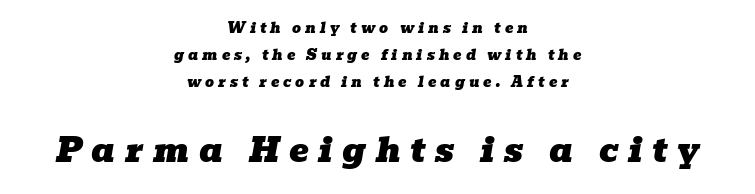
{"serif": "yes", "italic": "yes", "lean": "right", "slant_degrees": 10, "width": "wide", "stroke_contrast": "low", "x_height": "medium", "monospaced": "no", "underline": "no", "align": "center", "line_spacing": "loose", "line_spacing_ratio": 1.93, "letter_spacing": "wide", "letter_spacing_em": 0.29, "larger_block": "second", "size_ratio": 2.36, "glyph_px": 33}
